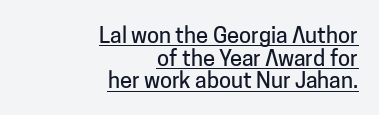
Q: Is the text italic (slanted)? A: No, it is upright.
Q: Is the text underlined? A: Yes.
Q: How is the paragraph aligned? A: Right-aligned.
Q: Is the spacing between letters normal or unusually wide? A: Normal.
Q: Is the spacing between lines tight, normal or loose? A: Tight.
